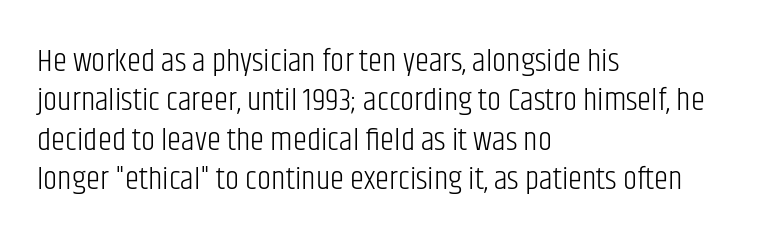
Q: Is the text bold? A: No.
Q: Is the text italic (slanted)? A: No, it is upright.
Q: Is the typeface a serif or a sans-serif typeface? A: Sans-serif.
Q: Is the text underlined? A: No.
Q: How is the paragraph aligned? A: Left-aligned.
Q: Is the spacing between letters normal or unusually wide? A: Normal.
Q: Width (condensed, normal, or wide)? A: Condensed.
Q: Stroke contrast? A: Low.
Q: x-height? A: Large.
Q: Monospaced? A: No.
